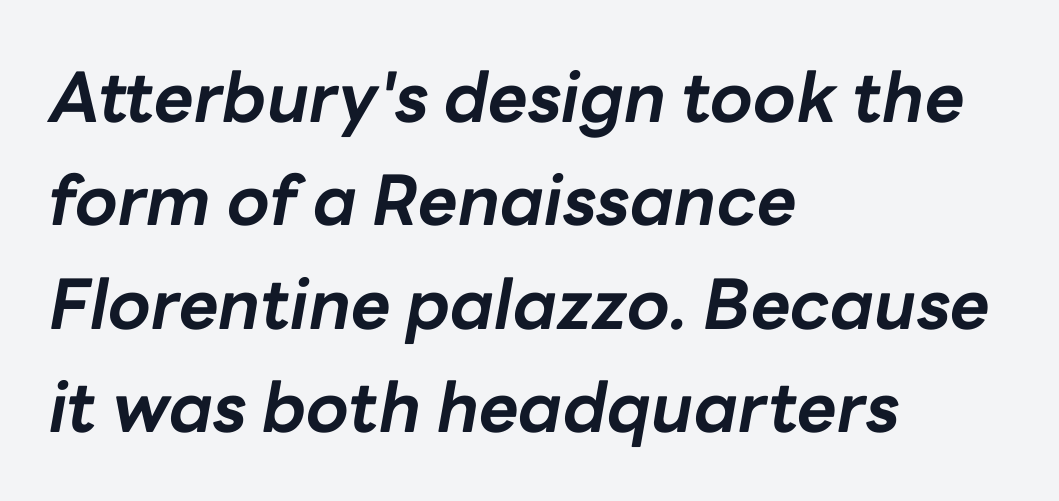
{"italic": "yes", "lean": "right", "slant_degrees": 10, "bold": "yes", "weight": "bold", "width": "normal", "stroke_contrast": "low", "x_height": "medium", "monospaced": "no", "underline": "no", "align": "left", "line_spacing": "normal", "line_spacing_ratio": 1.5, "letter_spacing": "normal", "letter_spacing_em": 0.0, "glyph_px": 69}
